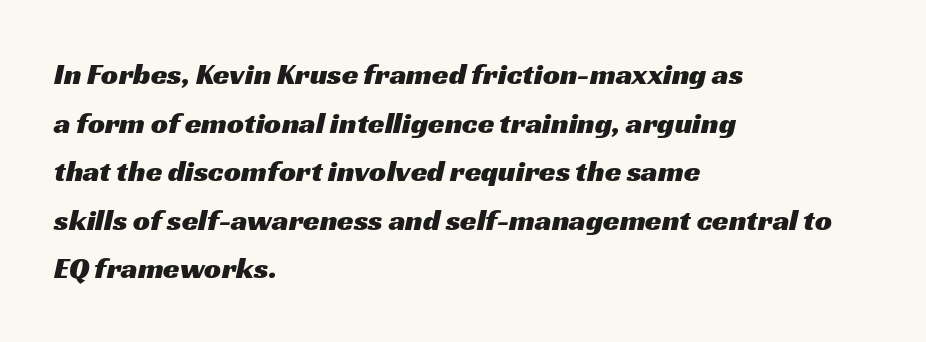
The characters display no serif detailing; their extremities are plain. No extra tracking has been applied to these lines. Do the characters align in a grid? No, the font is proportional. Horizontal bands of white between lines are of average thickness.
